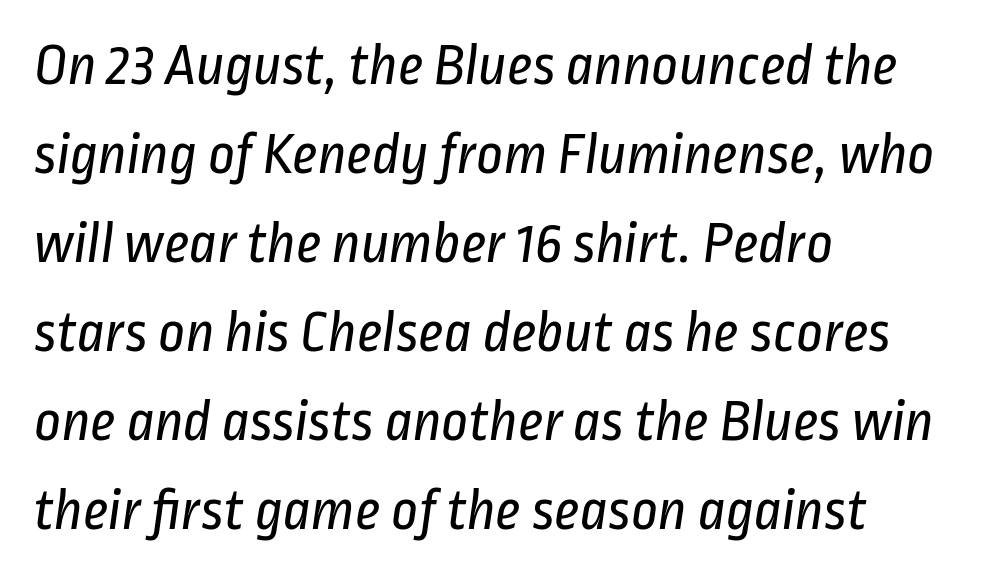
Q: Is the text bold? A: No.
Q: Is the typeface a serif or a sans-serif typeface? A: Sans-serif.
Q: Is the text underlined? A: No.
Q: How is the paragraph aligned? A: Left-aligned.
Q: Is the spacing between letters normal or unusually wide? A: Normal.
Q: Is the spacing between lines tight, normal or loose? A: Normal.
Q: Width (condensed, normal, or wide)? A: Condensed.
Q: Stroke contrast? A: Low.
Q: x-height? A: Medium.
Q: Monospaced? A: No.
